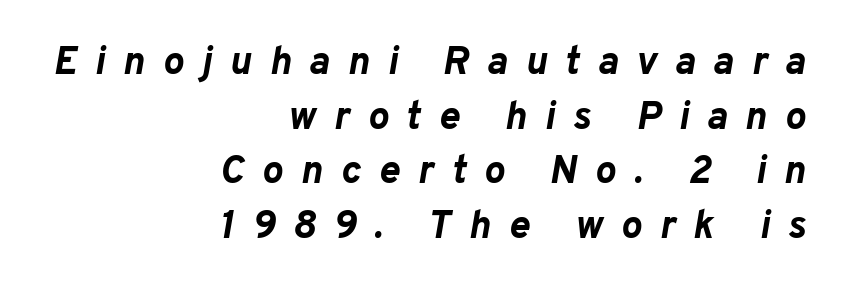
The glyphs are unaccompanied by any horizontal stroke below them. This sample keeps an unexceptional amount of space between lines. The lettering tilts uniformly, giving the passage an italic look. The passage shown is emphatically bold. Typeset ragged left — the right edge is the straight one.
